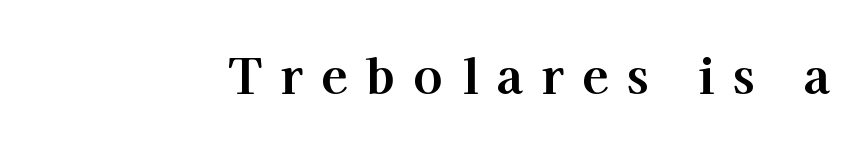
{"serif": "yes", "italic": "no", "bold": "yes", "weight": "bold", "width": "normal", "stroke_contrast": "high", "x_height": "medium", "monospaced": "no", "underline": "no", "letter_spacing": "wide", "letter_spacing_em": 0.39, "glyph_px": 48}
